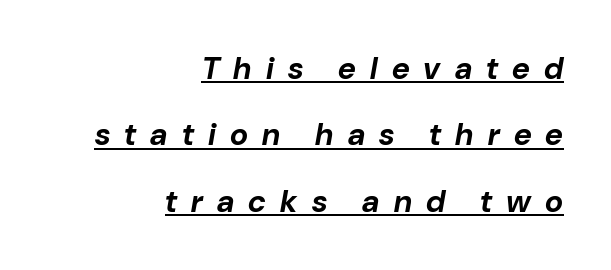
Compared with undecorated copy, this sample adds a rule below the words. Alignment: flush right. These lines were composed using italics. The vertical gap from one line to the next is large. This rendering widens character spacing well past its baseline value.
